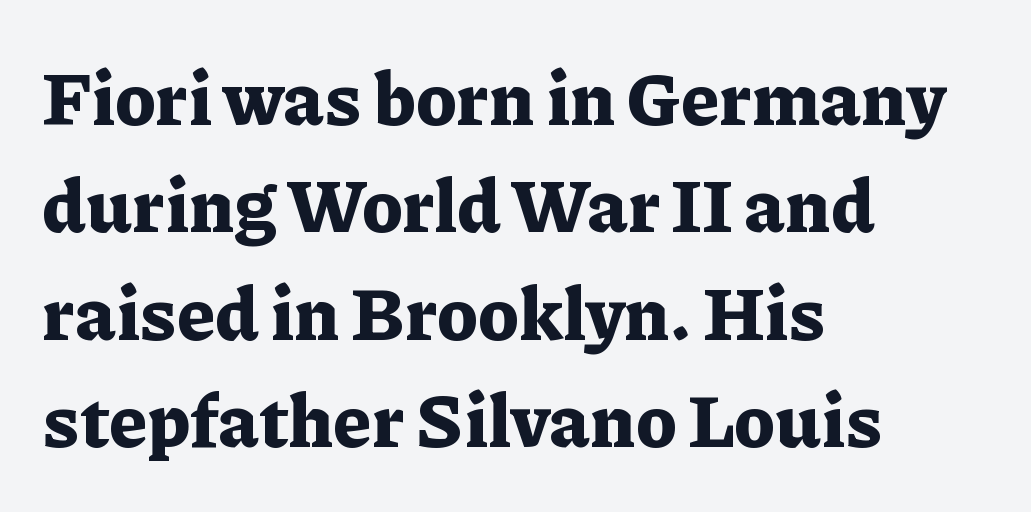
The face used here is proportionally spaced, like ordinary book or web type. Caption: bold face, heavy strokes. Vertical spacing — default. The words here are not underlined. The horizontal fit of the characters is conventional and even. Unlike a clean sans, this face finishes its strokes with serifs.
